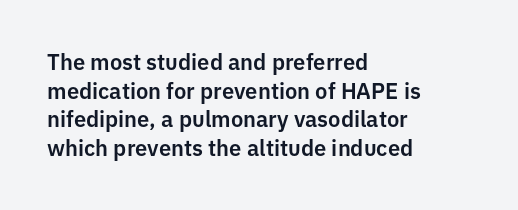
The image shows 22 px text type, upright; set left-aligned, normal line spacing (1.3x), normal letter spacing, not underlined.
